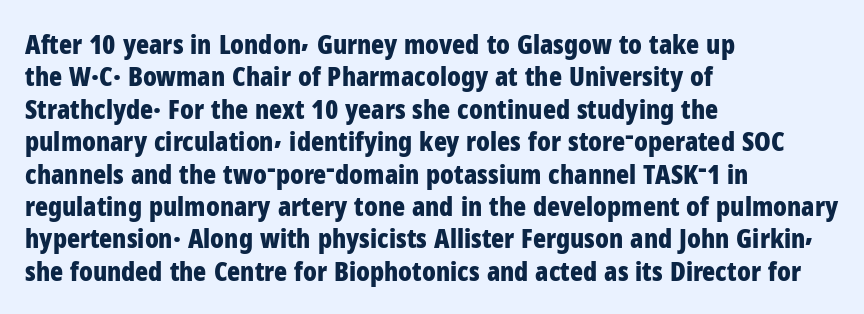
Q: Is the text bold? A: Yes.
Q: Is the text italic (slanted)? A: No, it is upright.
Q: Is the text underlined? A: No.
Q: How is the paragraph aligned? A: Left-aligned.
Q: Is the spacing between letters normal or unusually wide? A: Normal.
